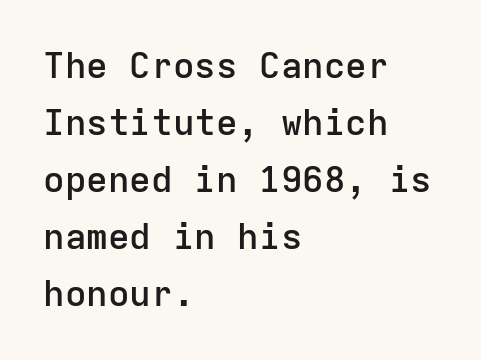
The image shows 36 px semibold sans-serif type, upright, monospaced; set left-aligned, normal line spacing (1.58x), normal letter spacing, not underlined; low stroke contrast and a medium x-height.
